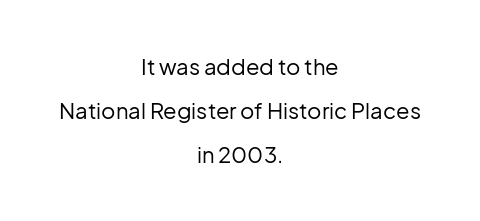
{"italic": "no", "bold": "no", "underline": "no", "align": "center", "line_spacing": "loose", "line_spacing_ratio": 2.01, "letter_spacing": "normal", "letter_spacing_em": 0.0, "glyph_px": 22}
